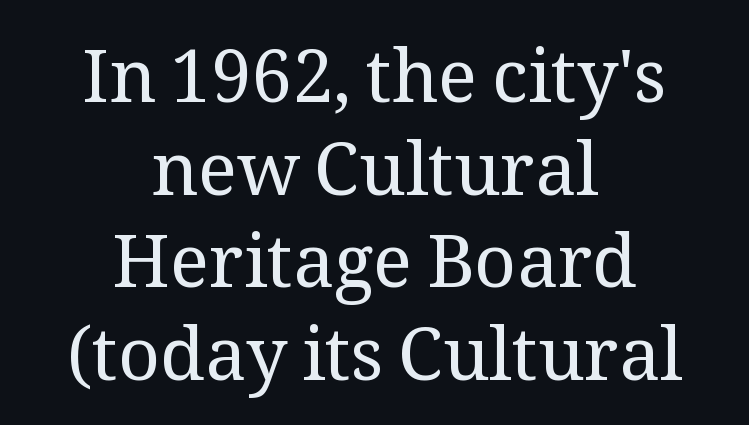
Q: Is the text bold? A: No.
Q: Is the text italic (slanted)? A: No, it is upright.
Q: Is the typeface a serif or a sans-serif typeface? A: Serif.
Q: Is the text underlined? A: No.
Q: How is the paragraph aligned? A: Centered.
Q: Is the spacing between letters normal or unusually wide? A: Normal.
Q: Is the spacing between lines tight, normal or loose? A: Normal.
Q: Width (condensed, normal, or wide)? A: Normal.
Q: Stroke contrast? A: Medium.
Q: x-height? A: Medium.
Q: Monospaced? A: No.
